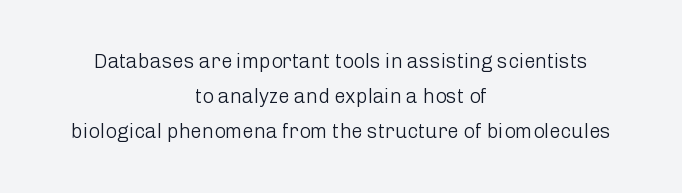
The image shows 20 px text type, upright; set centered, line spacing 1.76x, normal letter spacing, not underlined.
